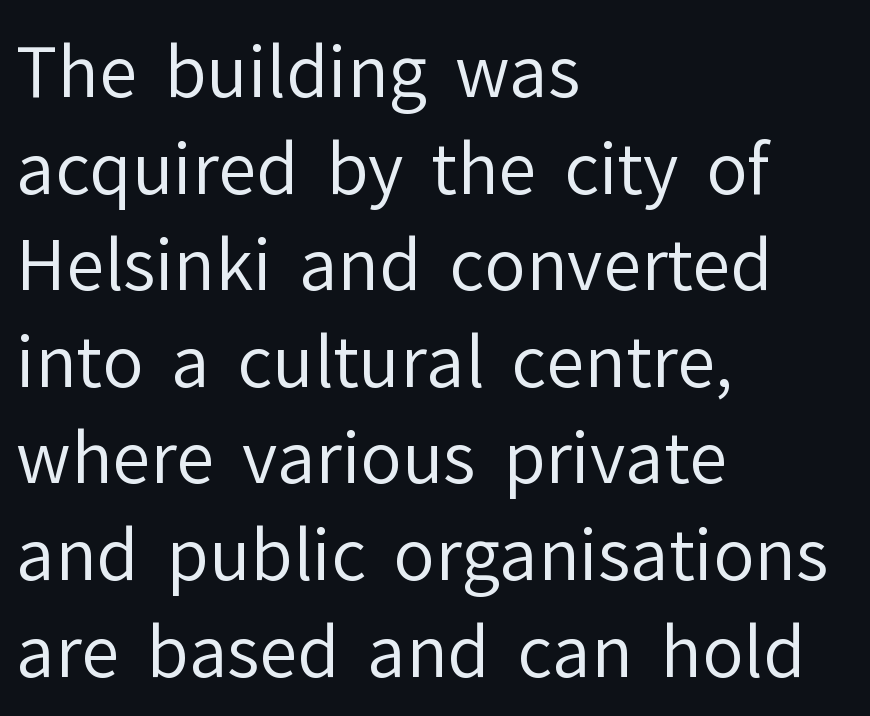
The image shows 69 px regular-weight sans-serif type, upright; set left-aligned, normal line spacing (1.4x), normal letter spacing, not underlined; low stroke contrast and a medium x-height.
